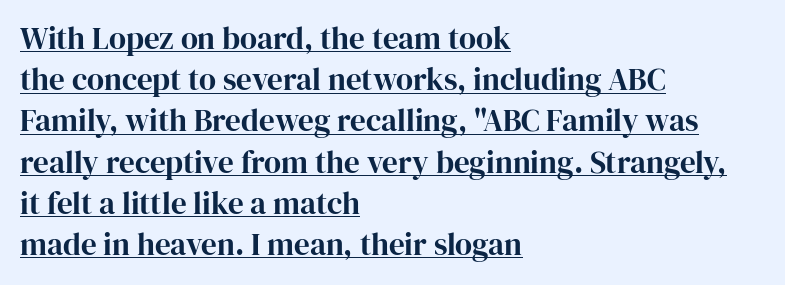
There is no visible air inserted between adjacent glyphs. This sample carries an underscore along the baseline area. Varying glyph widths throughout — classic text-font behaviour. The text block is weighted toward the left margin, trailing off unevenly rightward. Notice how the stems are strictly vertical — no italics here. This sample uses a serif face.
